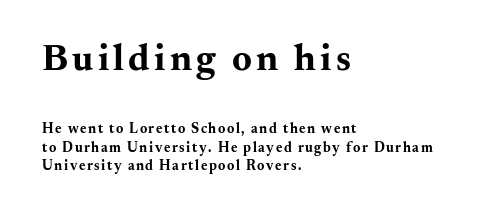
Descender tails drop into unmarked territory. Heft: maximum for text — a bold. Summary of vertical rhythm: regular, with standard interline spacing. Does the lettering tilt? It doesn't — this is upright. This sample uses a serif face. Does the bottom block carry the larger type? No, the top block does.
